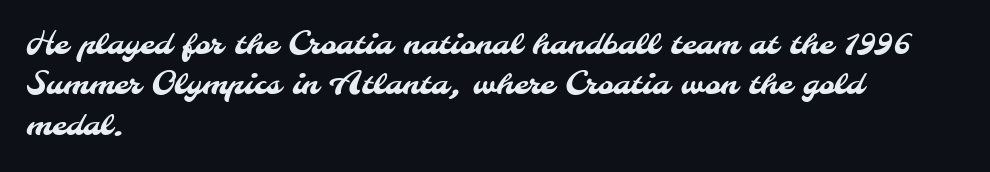
The image shows 30 px sans-serif type; set left-aligned, normal line spacing (1.35x), normal letter spacing, not underlined; medium stroke contrast and a small x-height.
